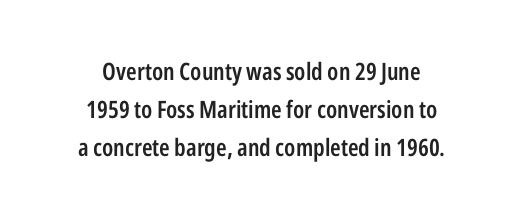
Both edges are ragged and mirror each other, which tells us the setting is centered. On the weight axis this lands at semibold, roughly 600. Is there much room between lines? A standard amount, neither cramped nor airy. This sample uses an upright cut, with every glyph sitting square on the baseline.
